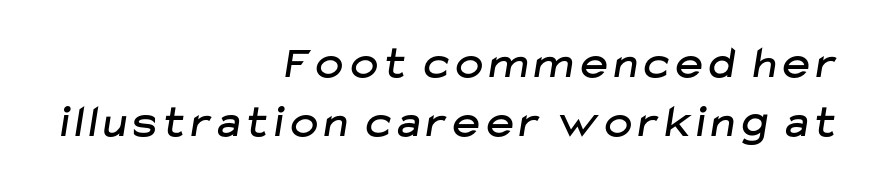
The image shows 46 px sans-serif type; set right-aligned, normal line spacing (1.29x), not underlined; low stroke contrast and a medium x-height.
